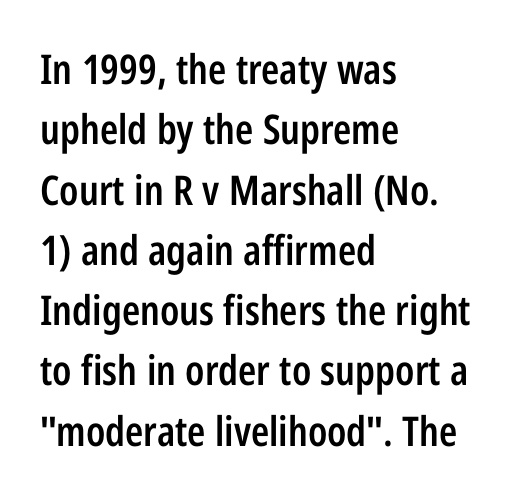
The image shows 41 px semibold, condensed sans-serif type, upright; set left-aligned, normal line spacing (1.47x), normal letter spacing, not underlined; low stroke contrast and a medium x-height.
